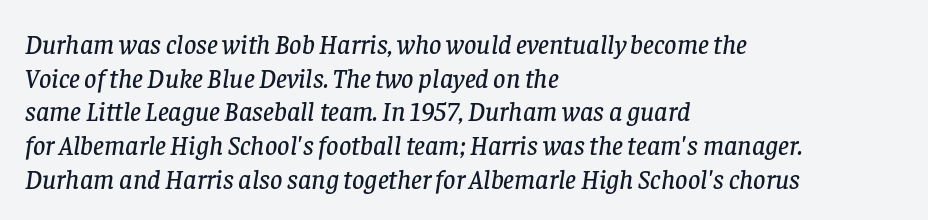
Underline: absent. How would I describe the line gaps? Plain and ordinary. Does extra space separate the letters? No, they use regular spacing. This is oblique type, the kind used for emphasis or titles. If you drew a ruler down the left edge, every line would touch it.
